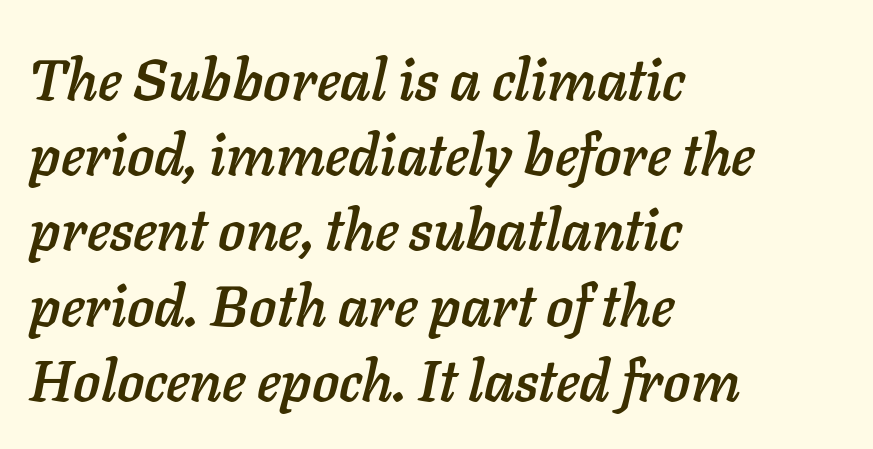
Q: Is the text italic (slanted)? A: Yes, it leans right by about 11 degrees.
Q: Is the text underlined? A: No.
Q: How is the paragraph aligned? A: Left-aligned.
Q: Is the spacing between letters normal or unusually wide? A: Normal.
Q: Is the spacing between lines tight, normal or loose? A: Normal.
Q: Width (condensed, normal, or wide)? A: Normal.
Q: Stroke contrast? A: Low.
Q: x-height? A: Medium.
Q: Monospaced? A: No.
